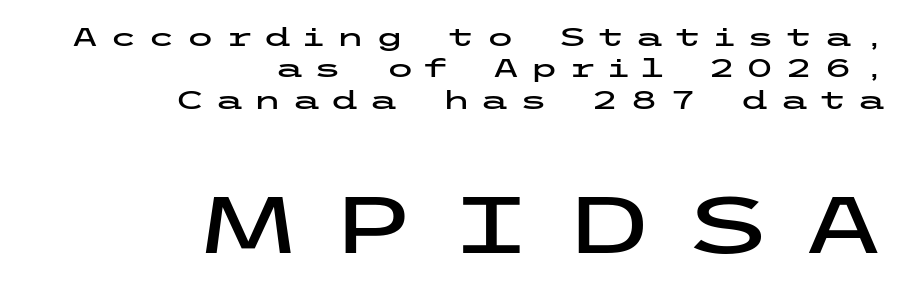
Words appear elongated and porous because spacing is wide. The following chunk of copy outweighs the initial chunk in type size. These lines stack with their right ends in a neat column. Ascenders rise straight up at ninety degrees. Stroke terminals: plain, sans-serif.
